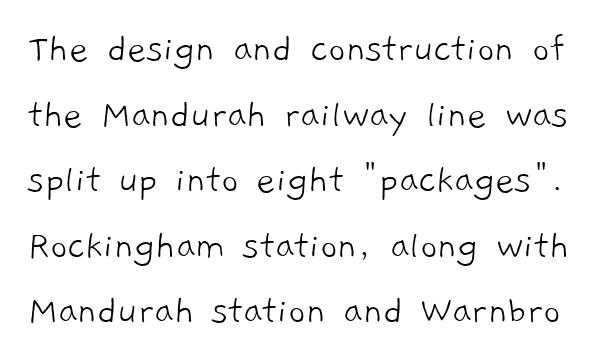
The strip under each line holds only bare page. You can tell from the bare stems that sans-serif type was used. If you measured baseline to baseline, you'd find a middling distance. Tracking here is standard; glyphs follow each other at the usual distance. Varying glyph widths throughout — classic text-font behaviour.
